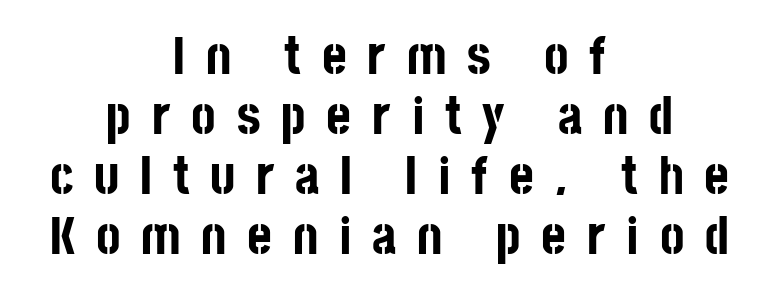
Q: Is the text bold? A: Yes.
Q: Is the text italic (slanted)? A: No, it is upright.
Q: Is the typeface a serif or a sans-serif typeface? A: Sans-serif.
Q: Is the text underlined? A: No.
Q: How is the paragraph aligned? A: Centered.
Q: Is the spacing between letters normal or unusually wide? A: Unusually wide.
Q: Is the spacing between lines tight, normal or loose? A: Tight.
Q: Width (condensed, normal, or wide)? A: Condensed.
Q: Stroke contrast? A: Low.
Q: x-height? A: Large.
Q: Monospaced? A: No.
